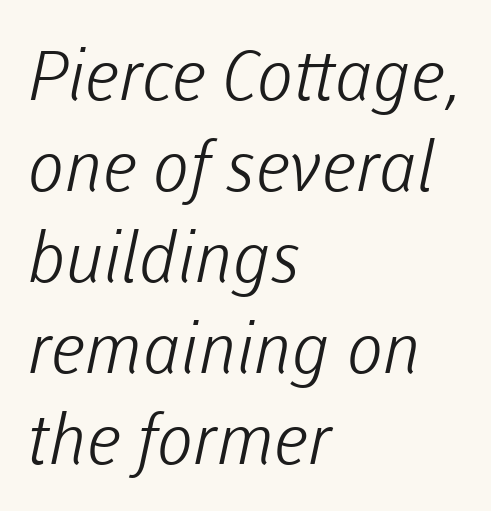
{"serif": "no", "bold": "no", "weight": "light", "width": "normal", "stroke_contrast": "low", "x_height": "medium", "monospaced": "no", "underline": "no", "align": "left", "line_spacing": "normal", "line_spacing_ratio": 1.32, "letter_spacing": "normal", "letter_spacing_em": 0.0, "glyph_px": 69}
